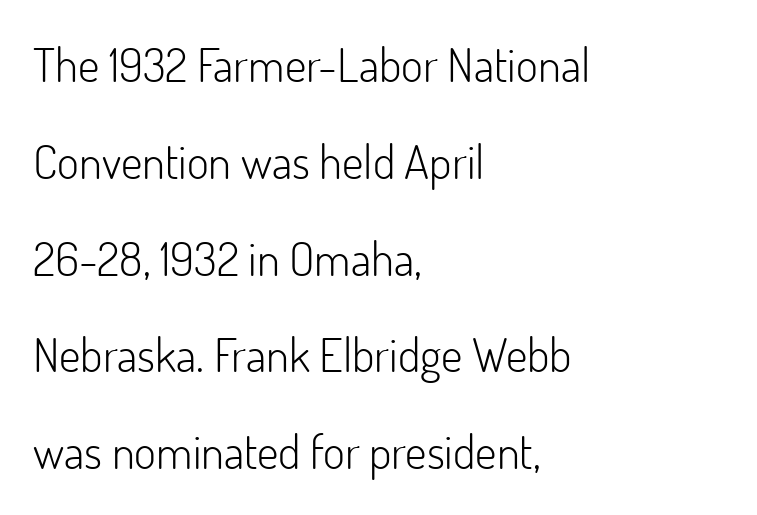
The image shows 47 px light sans-serif type, upright; set left-aligned, loose line spacing (2.06x), normal letter spacing, not underlined; low stroke contrast and a small x-height.
